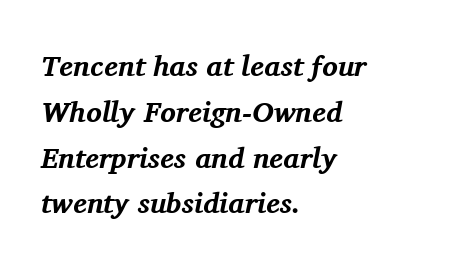
Think of a printed novel: that variable character pitch is what you see here. An italicized treatment has been applied to the whole sample. Any mark beneath the type? The region is blank. The typeface chosen for these lines features serifs. These words are printed bold, with thick strokes throughout. The setting favours the left margin, as ordinary paragraphs usually do.
